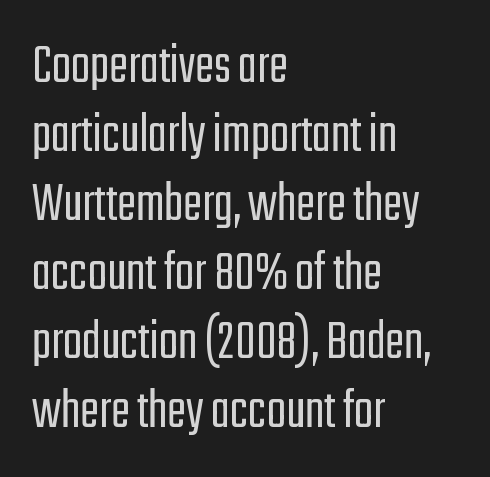
{"serif": "no", "italic": "no", "bold": "no", "weight": "light", "width": "condensed", "stroke_contrast": "low", "x_height": "medium", "monospaced": "no", "underline": "no", "align": "left", "line_spacing_ratio": 1.21, "letter_spacing": "normal", "letter_spacing_em": 0.0, "glyph_px": 57}
